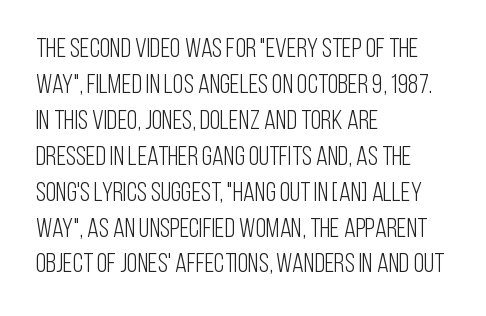
Q: Is the text bold? A: No.
Q: Is the text italic (slanted)? A: No, it is upright.
Q: Is the text underlined? A: No.
Q: How is the paragraph aligned? A: Left-aligned.
Q: Is the spacing between letters normal or unusually wide? A: Normal.
Q: Is the spacing between lines tight, normal or loose? A: Normal.
